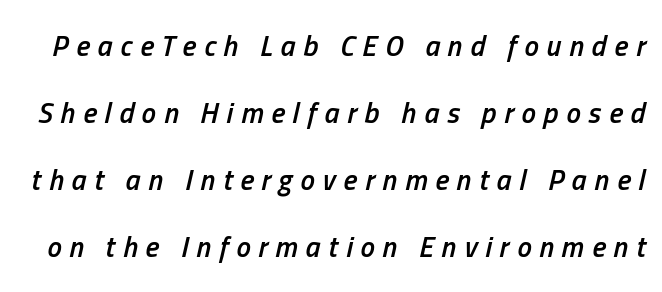
The image shows 29 px semibold, condensed type, italic (leaning right); set loose line spacing (2.31x), unusually wide letter spacing (+0.27 em), not underlined; low stroke contrast and a medium x-height.
